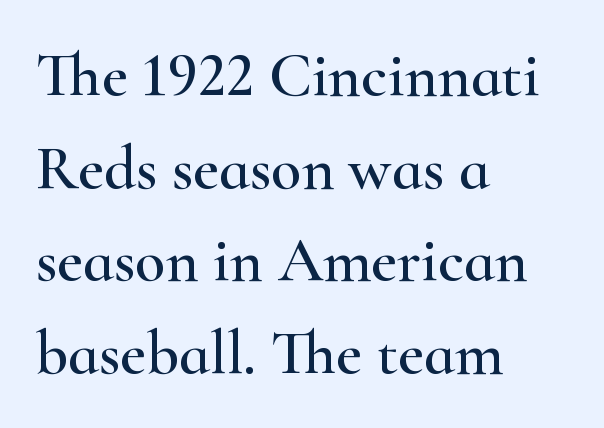
{"serif": "yes", "italic": "no", "width": "wide", "stroke_contrast": "high", "x_height": "small", "monospaced": "no", "underline": "no", "align": "left", "line_spacing": "normal", "line_spacing_ratio": 1.47, "letter_spacing": "normal", "letter_spacing_em": 0.0, "glyph_px": 63}
